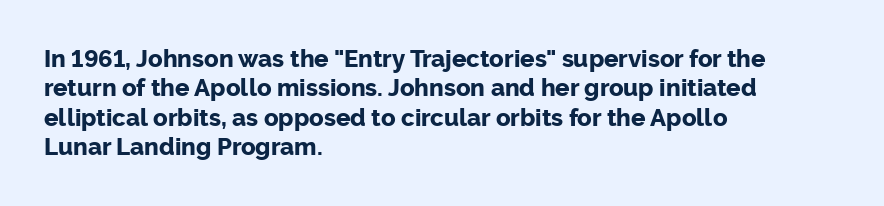
Check the space under the baseline: it is left empty. Words appear dense and cohesive because spacing is normal. Summary of weight: heavy, a full bold. Caption: multi-line text, flush left, ragged right.
